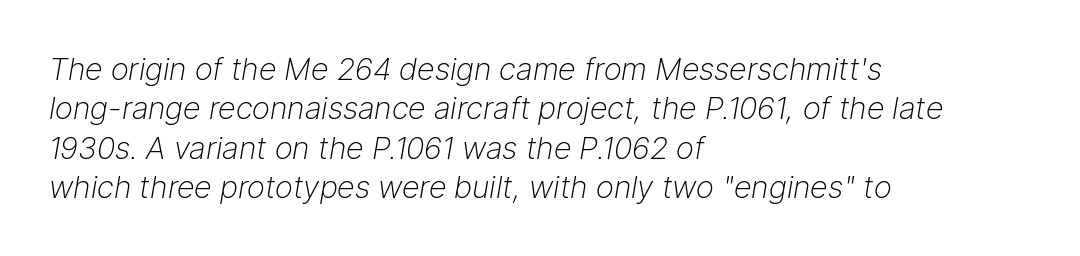
The ragged edge is on the right, which tells us the setting is flush left. Leading: standard. The whole block is typeset with a tilt. Do the characters align in a grid? No, the font is proportional.
